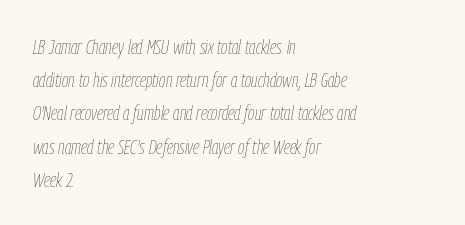
The image shows 21 px text type, italic (leaning right); set left-aligned, normal line spacing (1.58x), normal letter spacing, not underlined.
